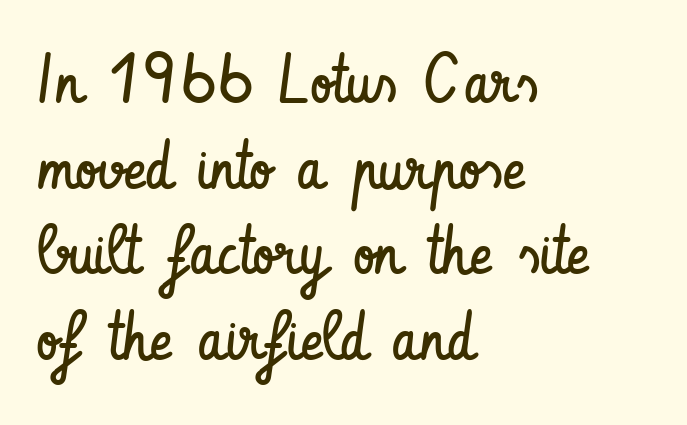
If you drew a line through each stem, it would be perfectly vertical. Casual observation: everything's shoved over to the left. Glance below the letters and you will spot only blank space. A typesetter would label this face a sans.
